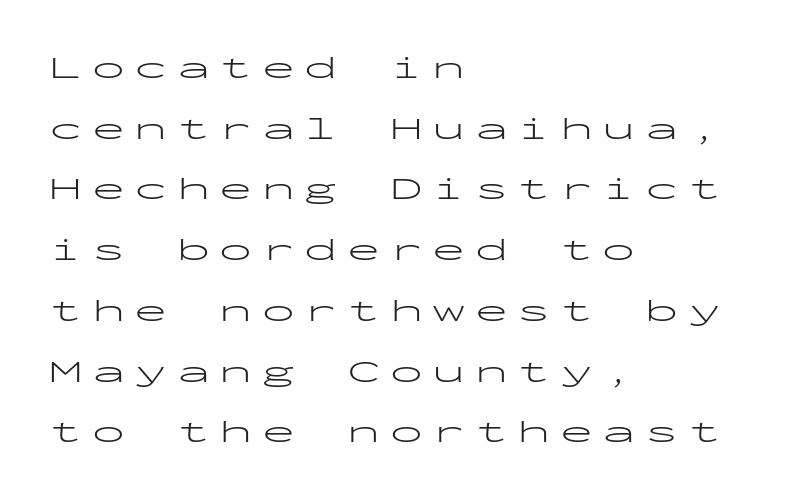
{"serif": "no", "italic": "no", "bold": "no", "weight": "light", "width": "wide", "stroke_contrast": "low", "x_height": "medium", "monospaced": "yes", "underline": "no", "align": "left", "line_spacing_ratio": 1.84, "letter_spacing": "wide", "letter_spacing_em": 0.29, "glyph_px": 33}
